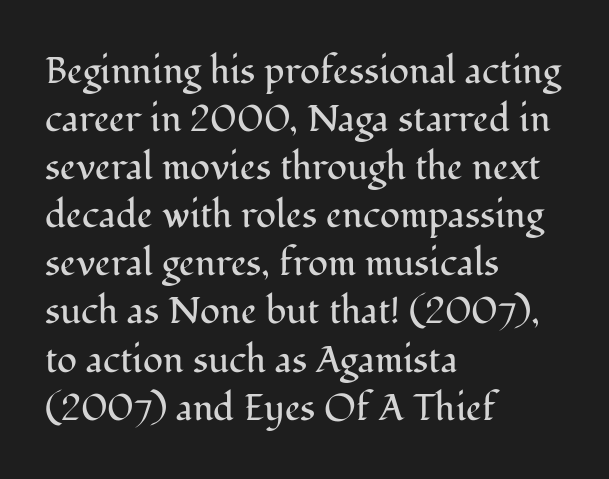
Line beginnings align vertically; line endings do not. Beneath every word, the page is bare. Evenly set lines give the paragraph a standard silhouette. Stems and bowls with no extra thickness — not bold.
